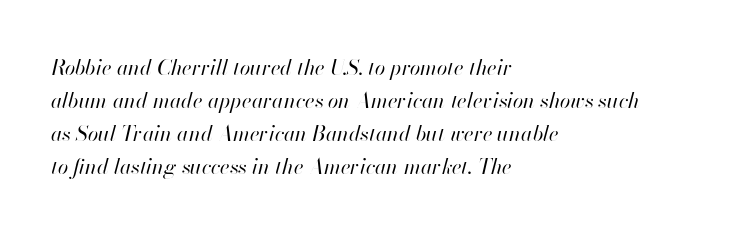
There is no visible air inserted between adjacent glyphs. The leading is moderate, giving the passage an even texture. Words float on clear page, feet unadorned. The glyphs look as if they've been sheared to an angle.
